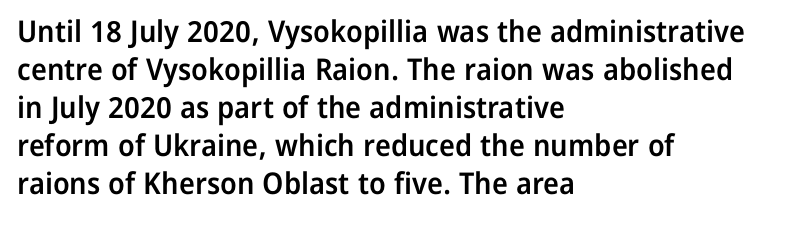
{"serif": "no", "italic": "no", "bold": "semi", "weight": "semibold", "width": "normal", "stroke_contrast": "low", "x_height": "medium", "monospaced": "no", "underline": "no", "align": "left", "line_spacing": "normal", "line_spacing_ratio": 1.27, "letter_spacing": "normal", "letter_spacing_em": 0.0, "glyph_px": 30}
